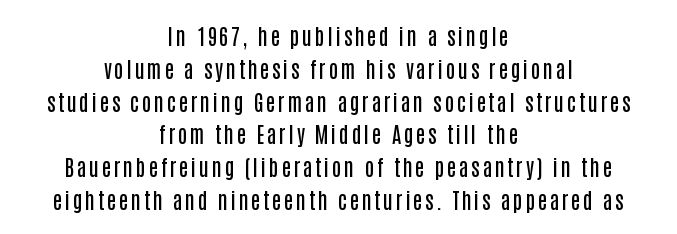
Q: Is the text bold? A: Semi-bold.
Q: Is the text italic (slanted)? A: No, it is upright.
Q: Is the text underlined? A: No.
Q: How is the paragraph aligned? A: Centered.
Q: Is the spacing between lines tight, normal or loose? A: Normal.
